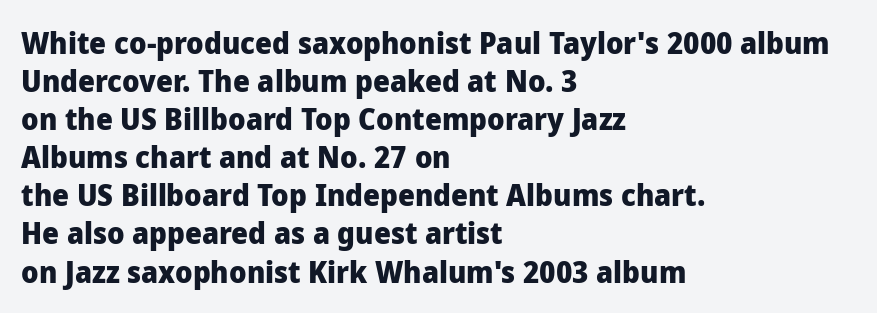
The rendering anchors every line to the left-hand side. A roman cut, with each character standing at attention. The type family on display is of the sans-serif kind. Leading matches the norm, producing a regular column. Clear beneath every line of the passage. Notice how thick the strokes are: this is what a full bold looks like.
